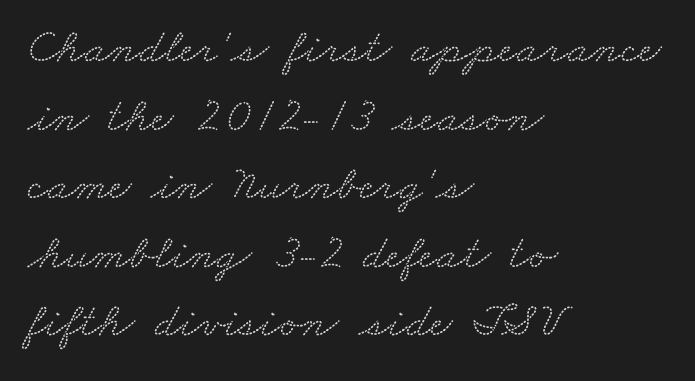
{"serif": "yes", "width": "wide", "stroke_contrast": "low", "x_height": "small", "monospaced": "no", "underline": "no", "align": "left", "line_spacing": "normal", "line_spacing_ratio": 1.4, "letter_spacing": "normal", "letter_spacing_em": 0.0, "glyph_px": 49}
